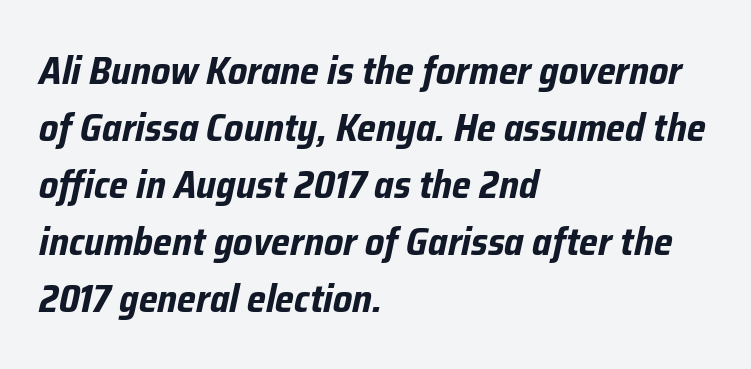
{"italic": "yes", "lean": "right", "slant_degrees": 12, "bold": "yes", "weight": "bold", "width": "condensed", "stroke_contrast": "low", "x_height": "medium", "monospaced": "no", "underline": "no", "align": "left", "line_spacing": "normal", "line_spacing_ratio": 1.46, "letter_spacing": "normal", "letter_spacing_em": 0.0, "glyph_px": 39}
